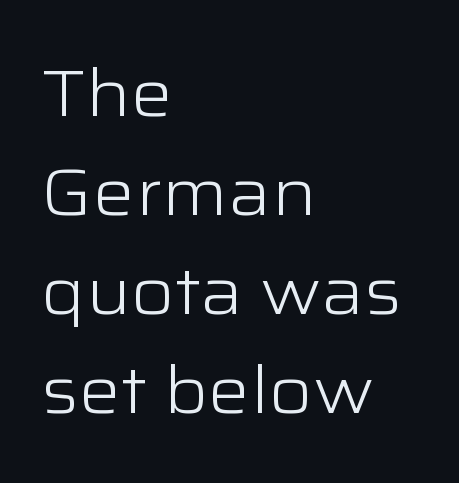
{"serif": "no", "italic": "no", "bold": "no", "weight": "light", "width": "wide", "stroke_contrast": "low", "x_height": "medium", "monospaced": "no", "underline": "no", "align": "left", "line_spacing": "normal", "line_spacing_ratio": 1.5, "letter_spacing": "normal", "letter_spacing_em": 0.0, "glyph_px": 66}
